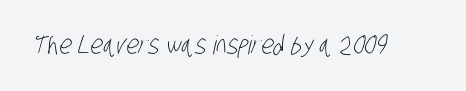
{"bold": "no", "underline": "no", "letter_spacing": "normal", "letter_spacing_em": 0.0, "glyph_px": 26}
